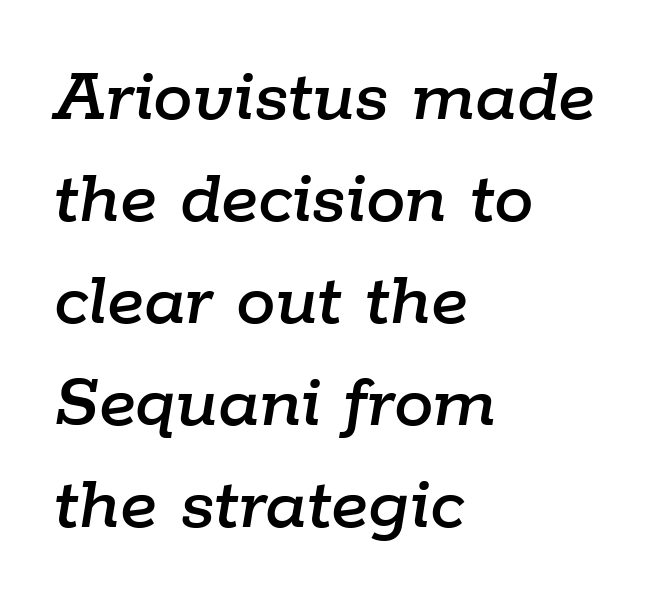
{"italic": "yes", "lean": "right", "slant_degrees": 9, "width": "normal", "stroke_contrast": "low", "x_height": "medium", "monospaced": "no", "underline": "no", "align": "left", "line_spacing": "normal", "line_spacing_ratio": 1.29, "letter_spacing": "normal", "letter_spacing_em": 0.0, "glyph_px": 79}
